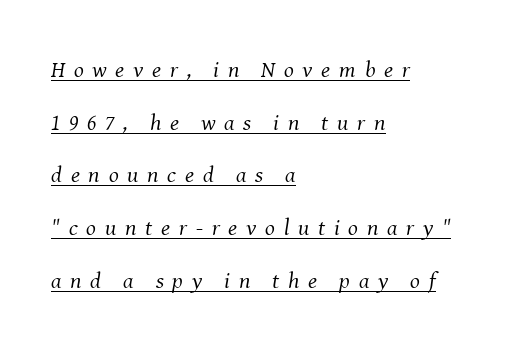
Compared with a typical body face, this is equally light or lighter still. These characters rest on top of a visible drawn line. Does the lettering tilt? It does — this is italic. The compositor pushed each line to the left boundary. Tracking here is generous; glyphs stand well apart from one another. These lines stand farther apart than default settings would place them.
